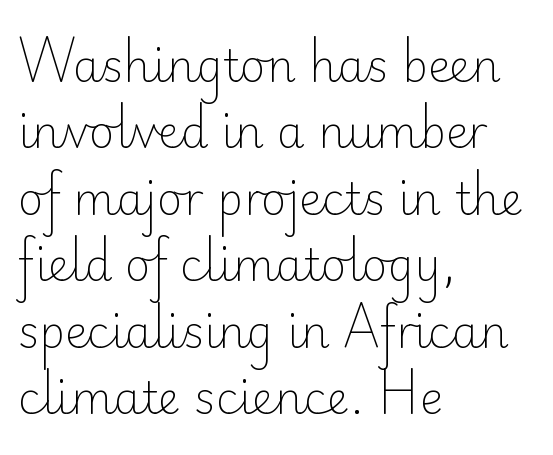
Is this a fixed-width face? No — the glyphs have proportional, varying widths. Evenly set lines give the paragraph a standard silhouette. Vertical strokes here are truly vertical. The passage is arranged the way most books set body copy — flush left.
